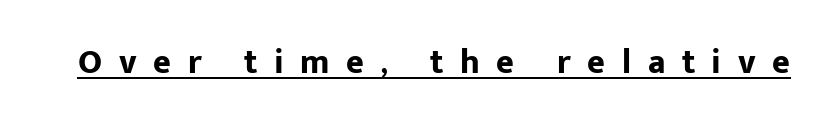
Q: Is the text bold? A: Yes.
Q: Is the text italic (slanted)? A: No, it is upright.
Q: Is the typeface a serif or a sans-serif typeface? A: Sans-serif.
Q: Is the text underlined? A: Yes.
Q: Is the spacing between letters normal or unusually wide? A: Unusually wide.
Q: Width (condensed, normal, or wide)? A: Normal.
Q: Stroke contrast? A: Low.
Q: x-height? A: Medium.
Q: Monospaced? A: No.
